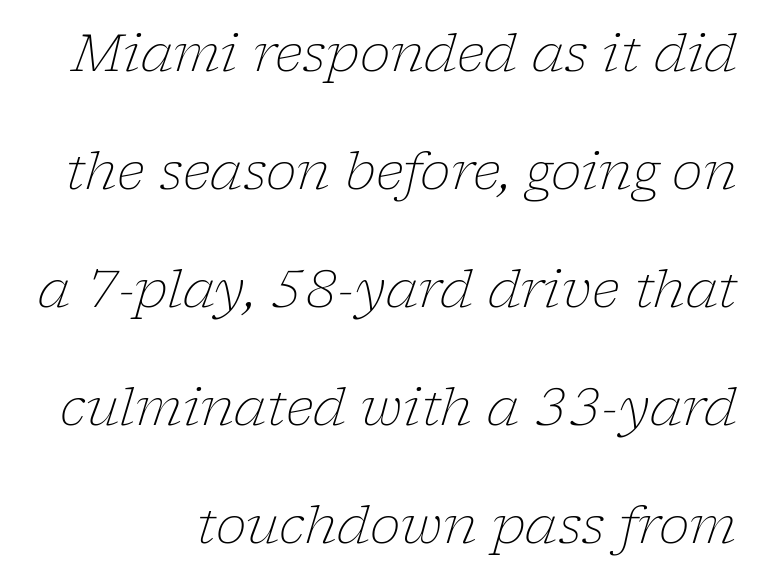
{"serif": "yes", "italic": "yes", "lean": "right", "slant_degrees": 17, "bold": "no", "weight": "light", "width": "normal", "stroke_contrast": "low", "x_height": "medium", "monospaced": "no", "underline": "no", "line_spacing": "loose", "line_spacing_ratio": 2.27, "letter_spacing": "normal", "letter_spacing_em": 0.0, "glyph_px": 52}
